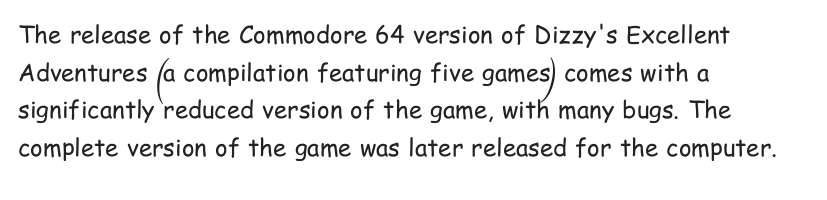
{"italic": "no", "bold": "no", "underline": "no", "align": "left", "line_spacing": "normal", "line_spacing_ratio": 1.57, "letter_spacing": "normal", "letter_spacing_em": 0.0, "glyph_px": 24}
